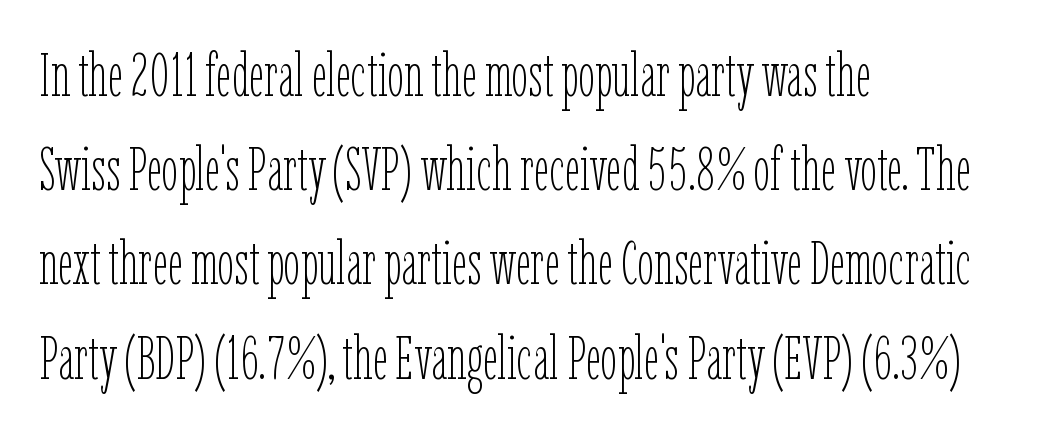
Stems here are at most as thick as an everyday book face. This rendering uses left alignment, leaving the right contour irregular. When letters stand straight like this, we call the style roman or upright. Note the varied advance widths — an 'i' is clearly narrower than an 'm'. Letters rest on an invisible, unmarked baseline.
